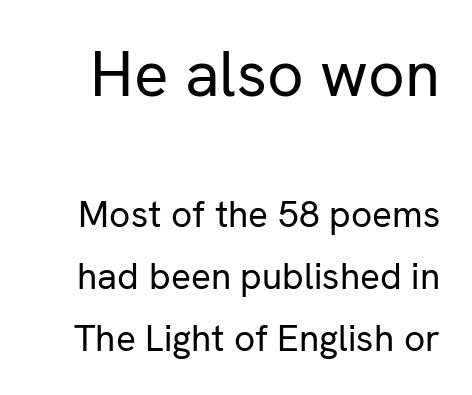
The image shows 64 px regular-weight sans-serif type, upright; set normal line spacing (1.67x), normal letter spacing, not underlined; the first (top) block is 1.73x larger; low stroke contrast and a medium x-height.
